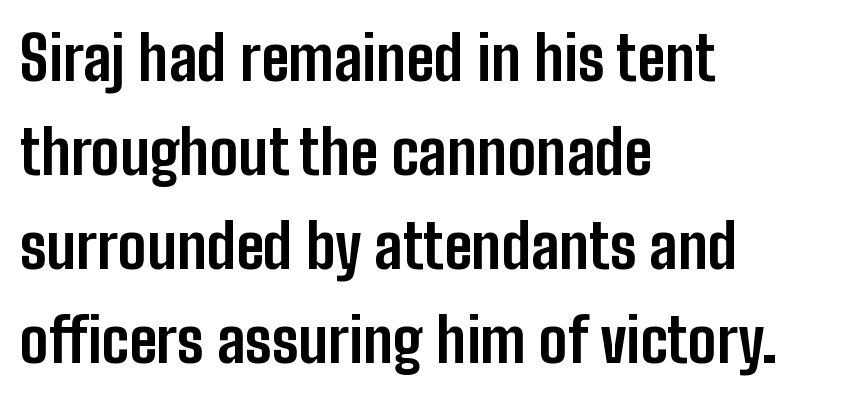
The characters look thick and weighty, a clear bold. The line-height multiplier appears to be the usual default. The specimen reads as upright at a glance. This is sans-serif lettering, the kind often seen on screens and signage. The type is set solid horizontally, with unmodified tracking. A classic flush-left, rag-right setting is used for this passage.
